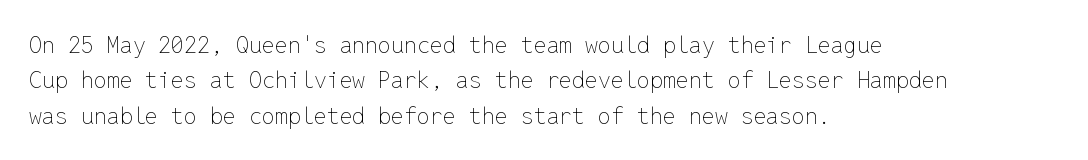
Q: Is the text bold? A: No.
Q: Is the text italic (slanted)? A: No, it is upright.
Q: Is the text underlined? A: No.
Q: How is the paragraph aligned? A: Left-aligned.
Q: Is the spacing between letters normal or unusually wide? A: Normal.
Q: Is the spacing between lines tight, normal or loose? A: Normal.
